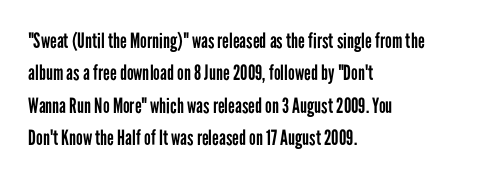
Words float on clear page, feet unadorned. Letters have the restrained weight of plain body copy at most. Horizontal alignment here is leftward, the default for most running prose. Whoever set this chose a conventional vertical rhythm. This sample uses an upright cut, with every glyph sitting square on the baseline.
